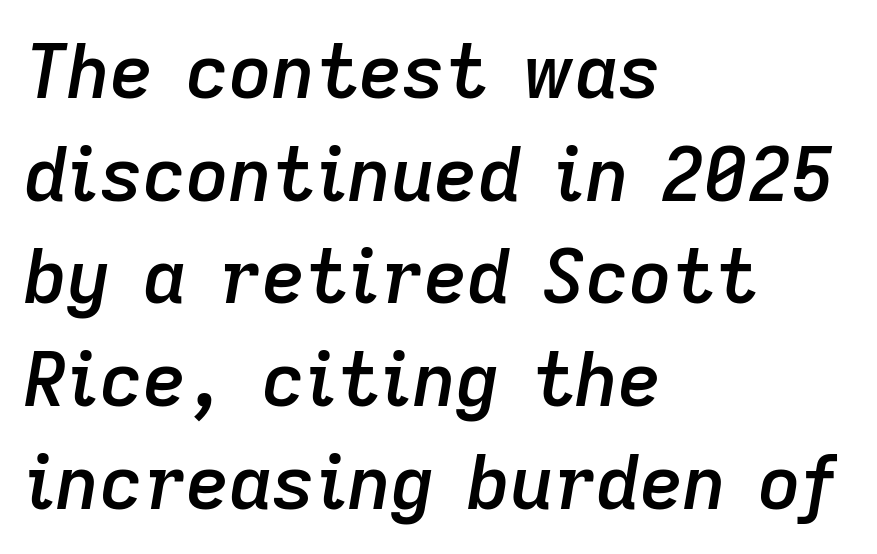
{"italic": "yes", "lean": "right", "slant_degrees": 9, "bold": "semi", "weight": "semibold", "width": "normal", "stroke_contrast": "low", "x_height": "medium", "monospaced": "no", "underline": "no", "align": "left", "line_spacing": "normal", "line_spacing_ratio": 1.37, "letter_spacing": "normal", "letter_spacing_em": 0.0, "glyph_px": 75}
